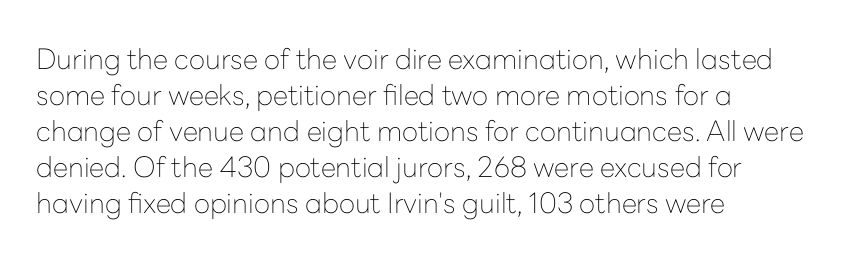
{"serif": "no", "italic": "no", "bold": "no", "weight": "thin", "width": "normal", "stroke_contrast": "low", "x_height": "medium", "monospaced": "no", "underline": "no", "align": "left", "line_spacing": "normal", "line_spacing_ratio": 1.29, "letter_spacing": "normal", "letter_spacing_em": 0.0, "glyph_px": 28}
